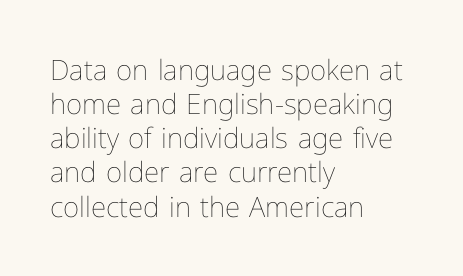
{"italic": "no", "bold": "no", "weight": "thin", "width": "normal", "stroke_contrast": "low", "x_height": "medium", "monospaced": "no", "underline": "no", "align": "left", "line_spacing_ratio": 1.22, "letter_spacing": "normal", "letter_spacing_em": 0.0, "glyph_px": 28}
